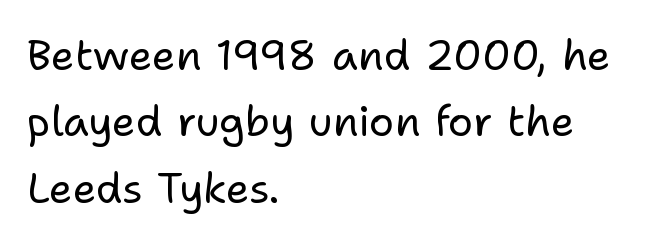
Does the leading feel generous? No, just average. The rendering uses natural spacing where letterforms have individual widths. These lines keep a tight, regular rhythm from letter to letter. The paragraph shown leans on its left margin. Weight class: somewhere from thin through regular.
